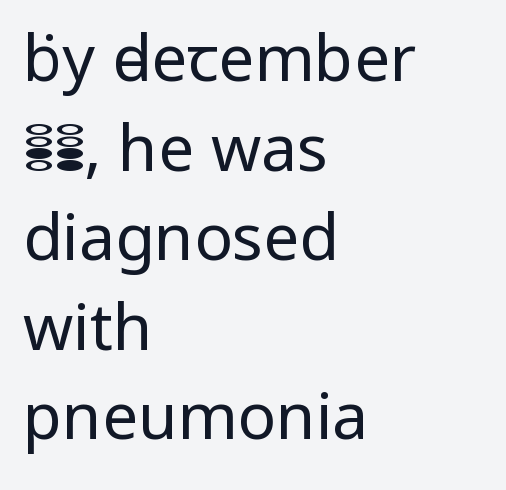
Q: Is the text bold? A: No.
Q: Is the text italic (slanted)? A: No, it is upright.
Q: Is the typeface a serif or a sans-serif typeface? A: Sans-serif.
Q: Is the text underlined? A: No.
Q: How is the paragraph aligned? A: Left-aligned.
Q: Is the spacing between letters normal or unusually wide? A: Normal.
Q: Is the spacing between lines tight, normal or loose? A: Normal.
Q: Width (condensed, normal, or wide)? A: Normal.
Q: Stroke contrast? A: Low.
Q: x-height? A: Medium.
Q: Monospaced? A: No.
